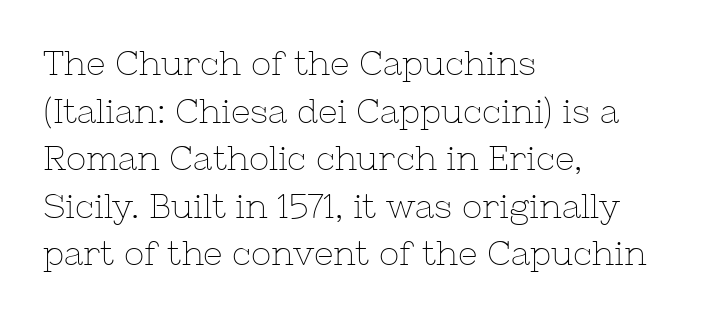
These lines sit exactly where default settings would place them. This is serif lettering, the kind often seen in printed books. The zone under the glyphs is completely vacant. The passage shown is typed in a proportional face where columns would drift.
